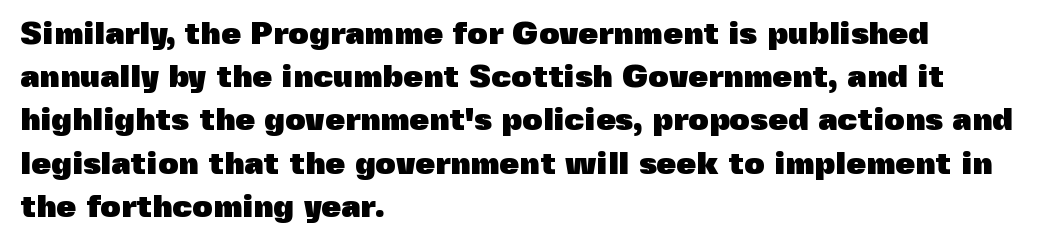
The image shows 32 px heavy sans-serif type, upright; set left-aligned, normal line spacing (1.35x), normal letter spacing, not underlined; a medium x-height.
